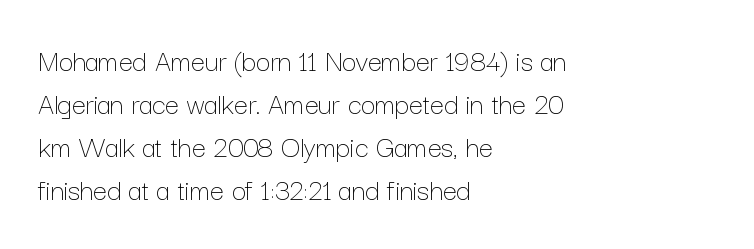
{"italic": "no", "bold": "no", "weight": "thin", "width": "normal", "stroke_contrast": "low", "x_height": "medium", "monospaced": "no", "underline": "no", "align": "left", "line_spacing": "normal", "line_spacing_ratio": 1.39, "letter_spacing": "normal", "letter_spacing_em": 0.0, "glyph_px": 31}
